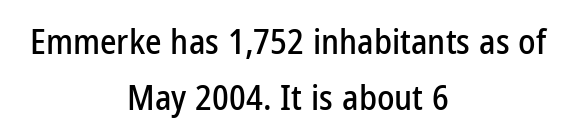
Q: Is the text italic (slanted)? A: No, it is upright.
Q: Is the typeface a serif or a sans-serif typeface? A: Sans-serif.
Q: Is the text underlined? A: No.
Q: How is the paragraph aligned? A: Centered.
Q: Is the spacing between letters normal or unusually wide? A: Normal.
Q: Is the spacing between lines tight, normal or loose? A: Normal.
Q: Width (condensed, normal, or wide)? A: Condensed.
Q: Stroke contrast? A: Low.
Q: x-height? A: Medium.
Q: Monospaced? A: No.
